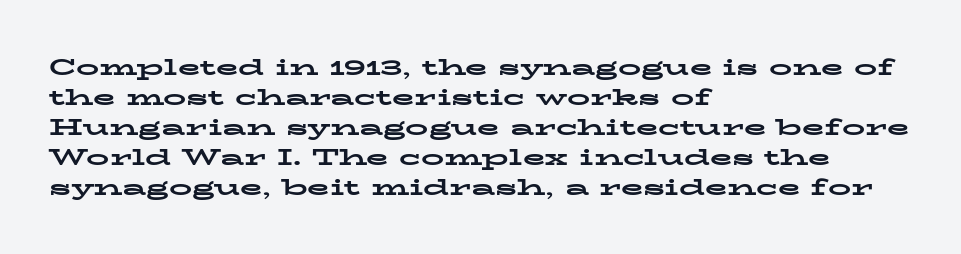
{"italic": "no", "bold": "yes", "underline": "no", "align": "left", "line_spacing": "normal", "line_spacing_ratio": 1.3, "letter_spacing": "normal", "letter_spacing_em": 0.0, "glyph_px": 23}
